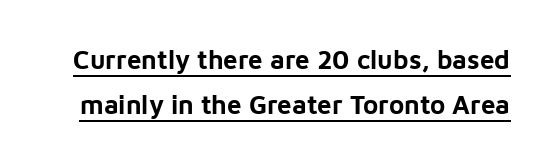
Q: Is the text bold? A: Yes.
Q: Is the text italic (slanted)? A: No, it is upright.
Q: Is the text underlined? A: Yes.
Q: Is the spacing between letters normal or unusually wide? A: Normal.
